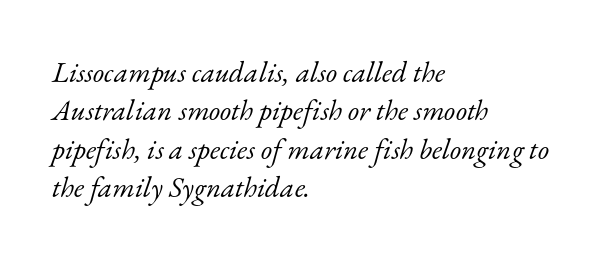
{"serif": "yes", "italic": "yes", "lean": "right", "slant_degrees": 17, "bold": "no", "weight": "light", "width": "normal", "stroke_contrast": "low", "x_height": "small", "monospaced": "no", "underline": "no", "align": "left", "line_spacing": "normal", "line_spacing_ratio": 1.32, "letter_spacing": "normal", "letter_spacing_em": 0.0, "glyph_px": 29}
